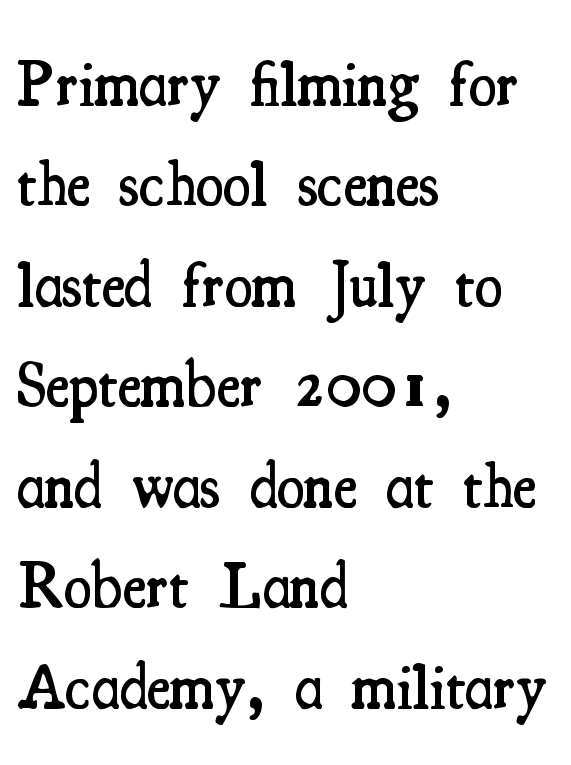
On the weight axis this lands at semibold, roughly 600. Look at the tracking — it's just the regular setting, nothing added. Are there feet on the stems? There are — it's a serif. The specimen reads as upright at a glance. Rule under the text: the space is simply empty. Is there much room between lines? A standard amount, neither cramped nor airy.
